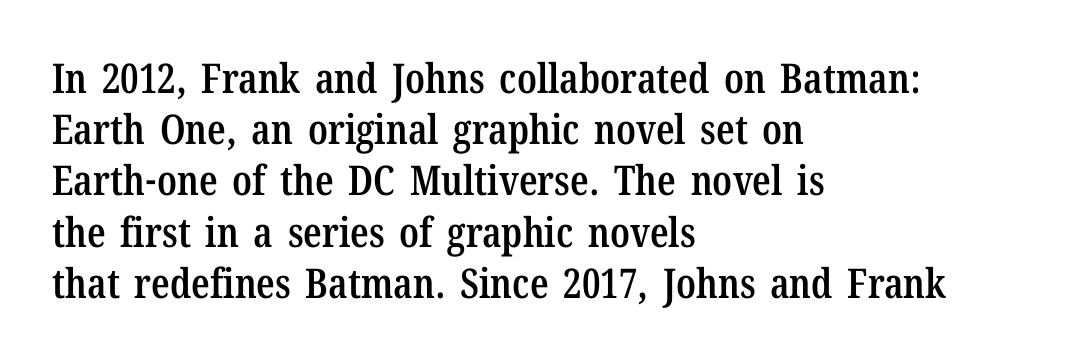
The image shows 41 px semibold, condensed serif type, upright; set left-aligned, normal line spacing (1.25x), normal letter spacing, not underlined; low stroke contrast and a medium x-height.
